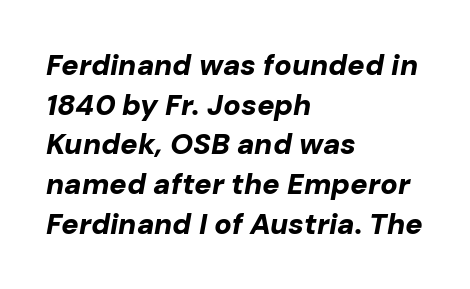
Q: Is the text bold? A: Yes.
Q: Is the text italic (slanted)? A: Yes, it leans right by about 10 degrees.
Q: Is the text underlined? A: No.
Q: How is the paragraph aligned? A: Left-aligned.
Q: Is the spacing between letters normal or unusually wide? A: Normal.
Q: Is the spacing between lines tight, normal or loose? A: Normal.
Q: Width (condensed, normal, or wide)? A: Normal.
Q: Stroke contrast? A: Low.
Q: x-height? A: Medium.
Q: Monospaced? A: No.
